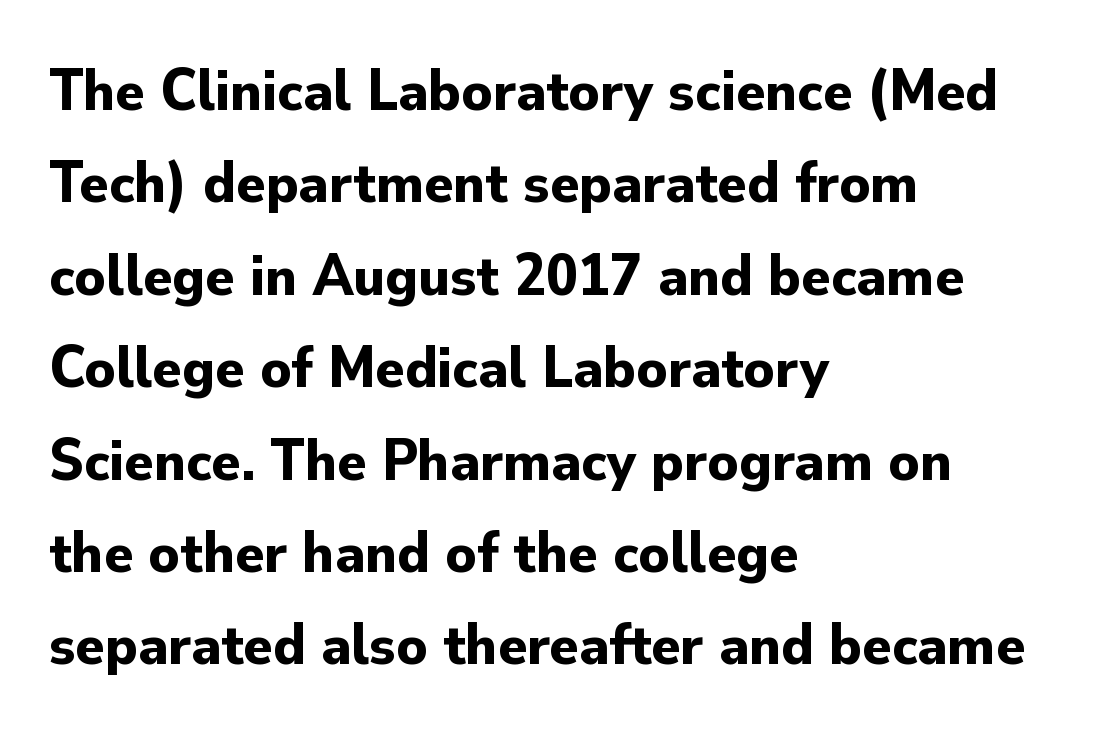
The image shows 60 px bold sans-serif type, upright; set left-aligned, normal line spacing (1.54x), normal letter spacing, not underlined; low stroke contrast and a small x-height.
